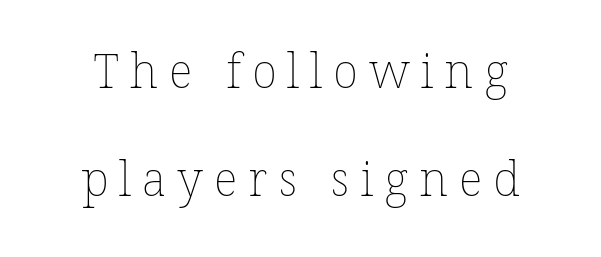
The image shows 47 px thin type; set centered, loose line spacing (2.29x), unusually wide letter spacing (+0.23 em), not underlined; low stroke contrast and a medium x-height.
